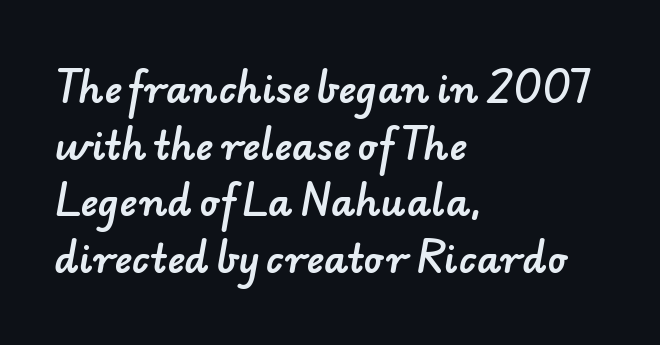
{"serif": "no", "width": "normal", "stroke_contrast": "low", "x_height": "small", "monospaced": "no", "underline": "no", "align": "left", "line_spacing": "normal", "line_spacing_ratio": 1.49, "letter_spacing": "normal", "letter_spacing_em": 0.0, "glyph_px": 38}
